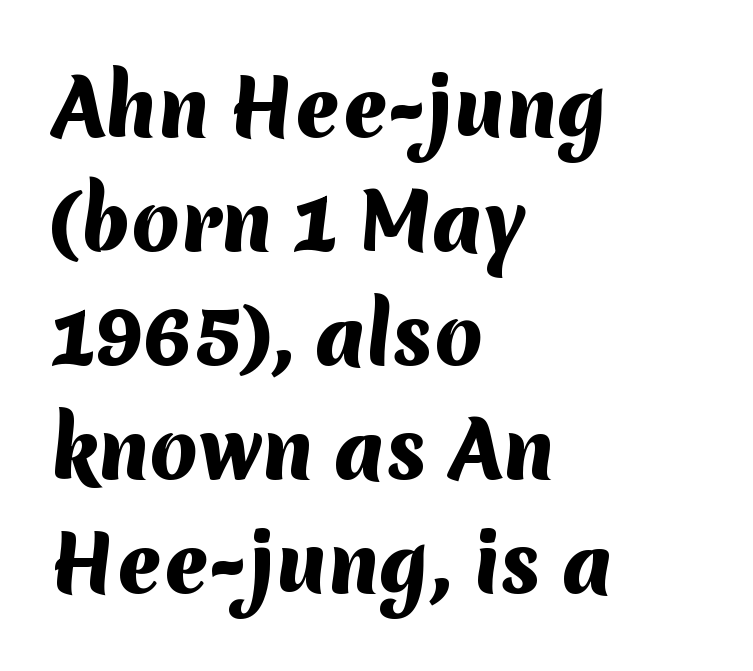
Q: Is the text bold? A: Yes.
Q: Is the typeface a serif or a sans-serif typeface? A: Sans-serif.
Q: Is the text underlined? A: No.
Q: How is the paragraph aligned? A: Left-aligned.
Q: Is the spacing between letters normal or unusually wide? A: Normal.
Q: Is the spacing between lines tight, normal or loose? A: Normal.
Q: Width (condensed, normal, or wide)? A: Normal.
Q: Stroke contrast? A: Medium.
Q: x-height? A: Medium.
Q: Monospaced? A: No.
